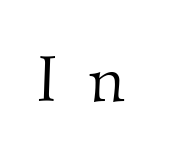
Q: Is the text bold? A: No.
Q: Is the typeface a serif or a sans-serif typeface? A: Serif.
Q: Is the text underlined? A: No.
Q: Is the spacing between letters normal or unusually wide? A: Unusually wide.
Q: Width (condensed, normal, or wide)? A: Normal.
Q: Stroke contrast? A: Medium.
Q: x-height? A: Small.
Q: Monospaced? A: No.
